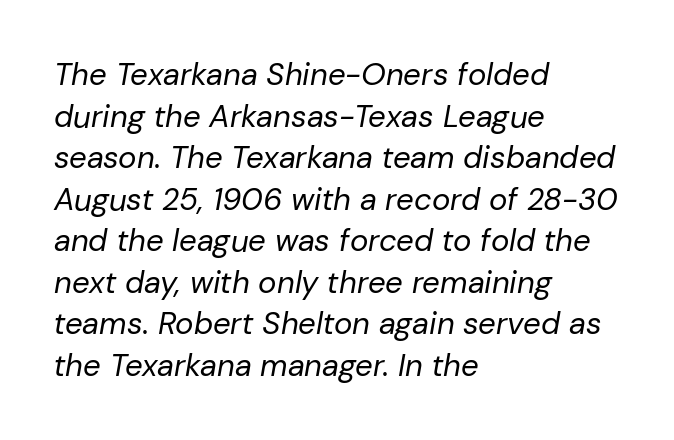
A typesetter would call this zero additional tracking. Is the stroke heavy? The answer is a plain regular-or-lighter. Summary of vertical rhythm: regular, with standard interline spacing. These lines were composed using italics.
